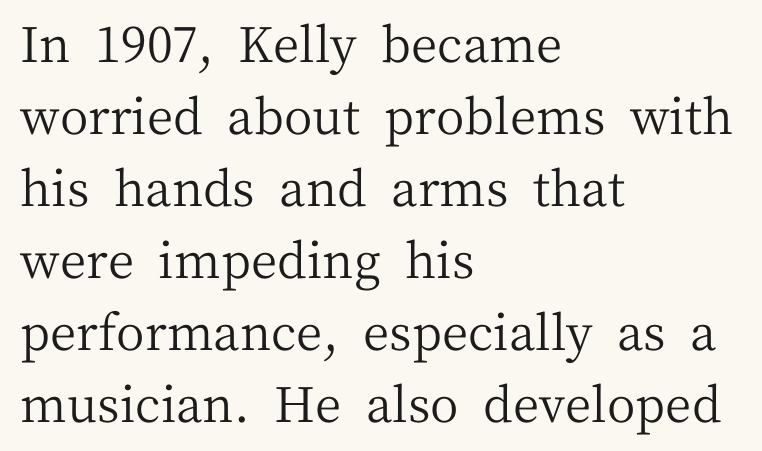
The image shows 49 px regular-weight serif type, upright; set left-aligned, normal line spacing (1.47x), normal letter spacing, not underlined; medium stroke contrast and a medium x-height.
